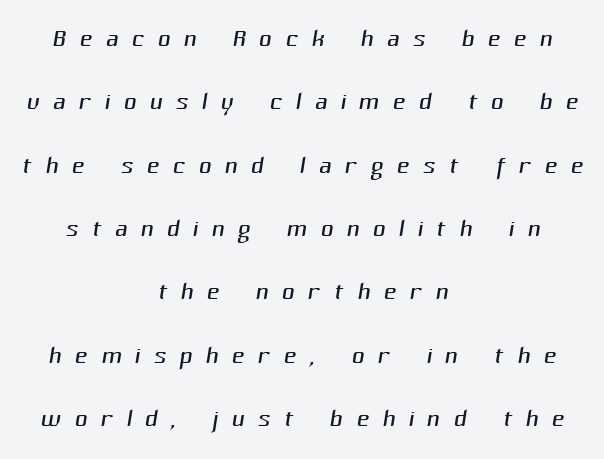
Q: Is the text bold? A: No.
Q: Is the typeface a serif or a sans-serif typeface? A: Sans-serif.
Q: Is the text underlined? A: No.
Q: How is the paragraph aligned? A: Centered.
Q: Is the spacing between letters normal or unusually wide? A: Unusually wide.
Q: Width (condensed, normal, or wide)? A: Normal.
Q: Stroke contrast? A: Medium.
Q: x-height? A: Medium.
Q: Monospaced? A: No.
